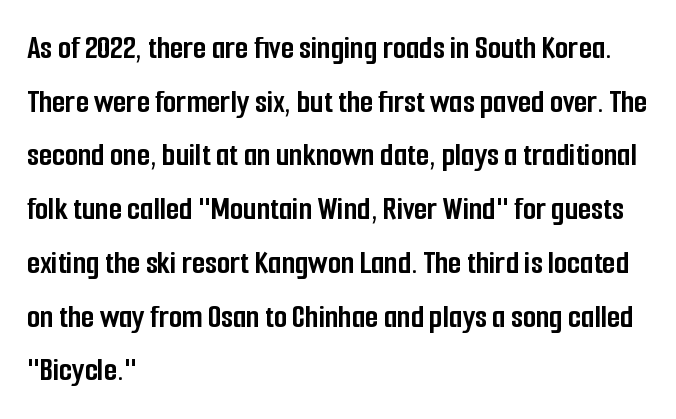
Q: Is the text bold? A: Yes.
Q: Is the text italic (slanted)? A: No, it is upright.
Q: Is the typeface a serif or a sans-serif typeface? A: Sans-serif.
Q: Is the text underlined? A: No.
Q: How is the paragraph aligned? A: Left-aligned.
Q: Is the spacing between letters normal or unusually wide? A: Normal.
Q: Is the spacing between lines tight, normal or loose? A: Normal.
Q: Width (condensed, normal, or wide)? A: Condensed.
Q: Stroke contrast? A: Low.
Q: x-height? A: Medium.
Q: Monospaced? A: No.
